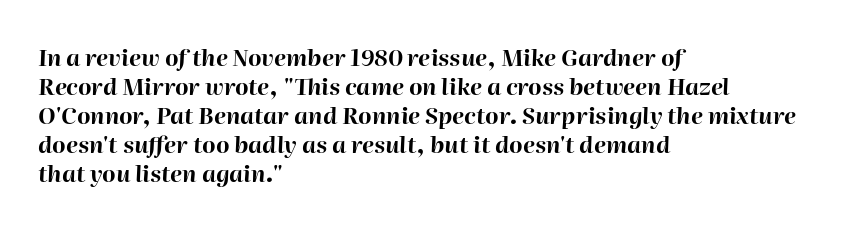
{"italic": "yes", "lean": "right", "slant_degrees": 2, "bold": "yes", "underline": "no", "align": "left", "line_spacing": "normal", "line_spacing_ratio": 1.26, "letter_spacing": "normal", "letter_spacing_em": 0.0, "glyph_px": 23}
